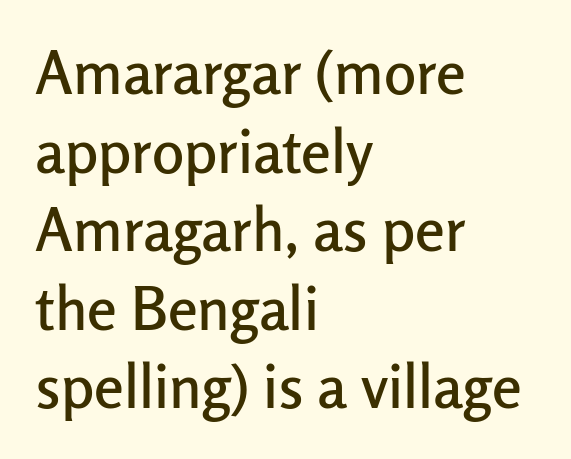
{"serif": "no", "italic": "no", "width": "normal", "stroke_contrast": "low", "x_height": "medium", "monospaced": "no", "underline": "no", "align": "left", "line_spacing": "normal", "line_spacing_ratio": 1.31, "letter_spacing": "normal", "letter_spacing_em": 0.0, "glyph_px": 60}
